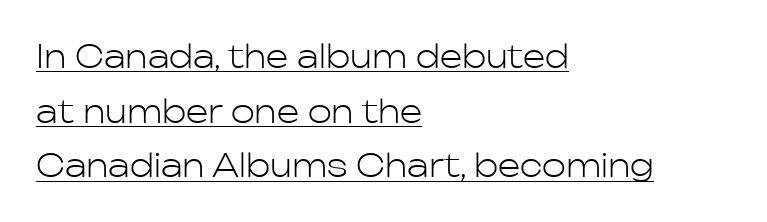
Is the letter spacing exaggerated? No — it looks like the ordinary default. Every stem runs plumb, perpendicular to the baseline. Spacing verdict: proportional, widths tailored to each character. Reading down the block, your eye returns to a fixed left position each line. Regarding serifs, this sample does without them.
